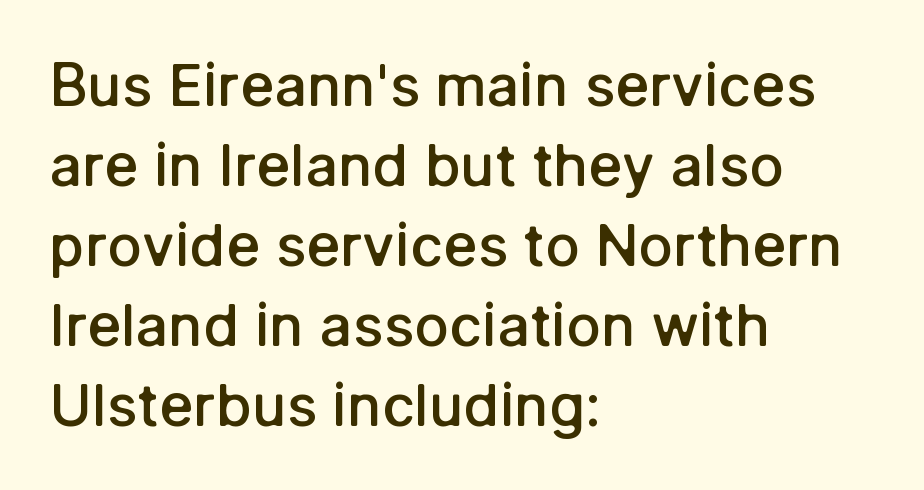
Spacing between characters is what you'd get straight out of the box. Descender tails drop into unmarked territory. The rag falls on the right side of this text block. A bit beefed up — I'd call it semibold rather than bold.
